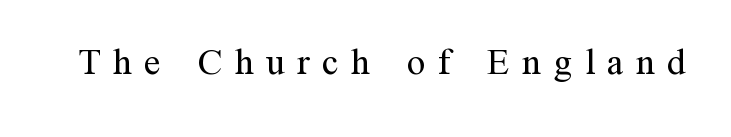
{"serif": "yes", "italic": "no", "bold": "no", "weight": "regular", "width": "normal", "stroke_contrast": "medium", "x_height": "medium", "monospaced": "no", "underline": "no", "letter_spacing": "wide", "letter_spacing_em": 0.34, "glyph_px": 37}
